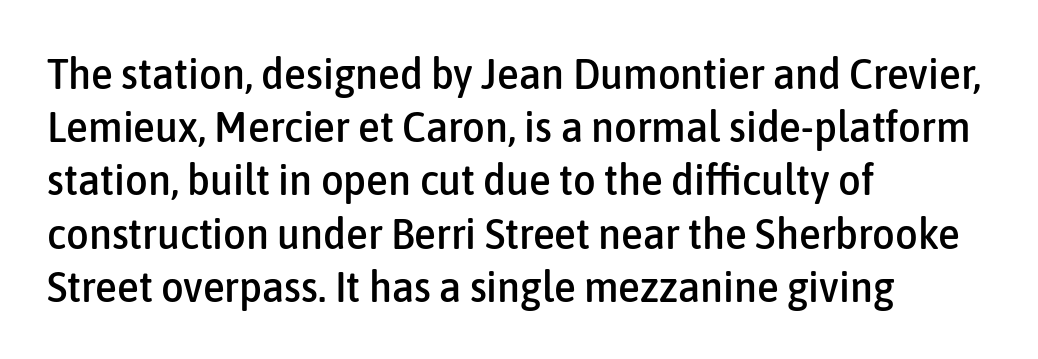
{"serif": "no", "italic": "no", "width": "condensed", "stroke_contrast": "low", "x_height": "medium", "monospaced": "no", "underline": "no", "align": "left", "line_spacing_ratio": 1.21, "letter_spacing": "normal", "letter_spacing_em": 0.0, "glyph_px": 44}
